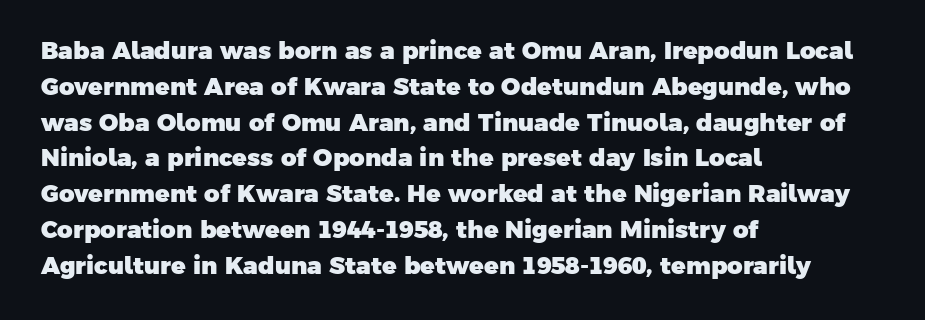
The image shows 24 px bold type; set left-aligned, normal line spacing (1.49x), normal letter spacing, not underlined.
